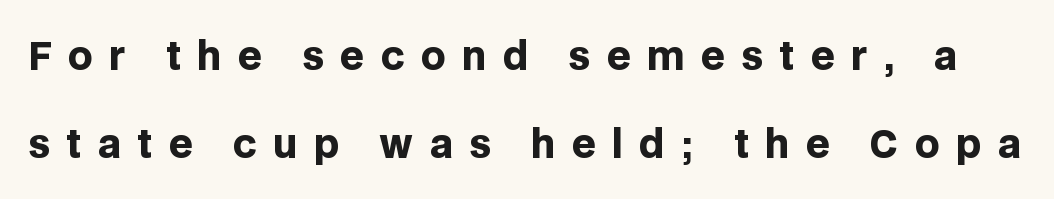
The image shows 38 px heavy sans-serif type, upright; set loose line spacing (2.32x), unusually wide letter spacing (+0.43 em), not underlined; low stroke contrast and a large x-height.
